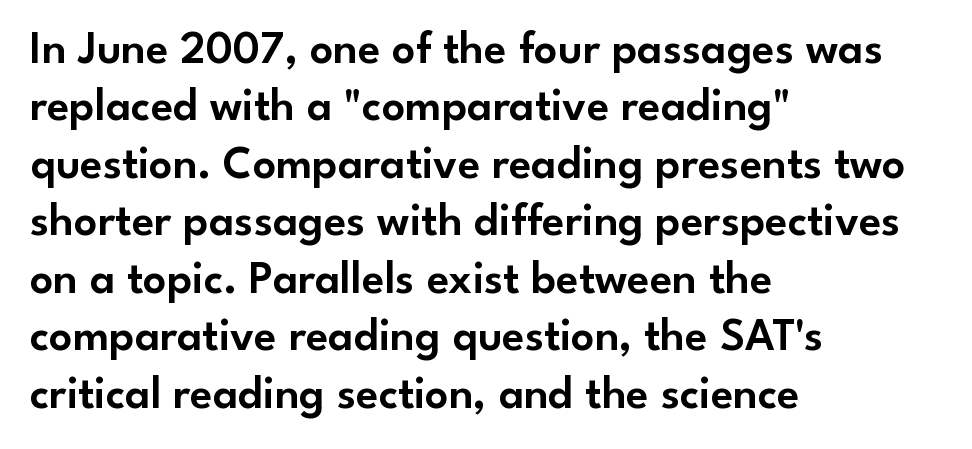
The image shows 46 px sans-serif type, upright; set left-aligned, normal line spacing (1.25x), normal letter spacing, not underlined; low stroke contrast and a small x-height.
